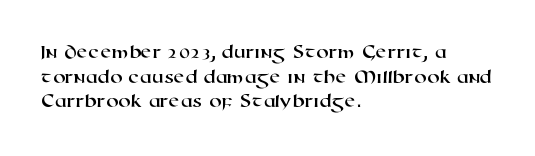
The image shows 20 px text type; set left-aligned, line spacing 1.23x, normal letter spacing, not underlined.
